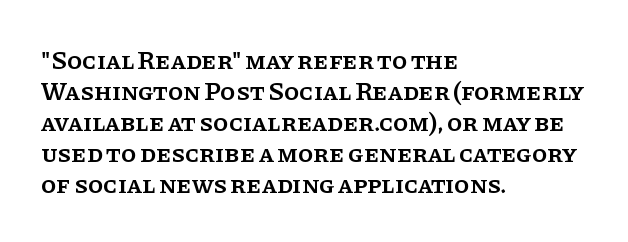
The image shows 25 px text type, upright; set left-aligned, line spacing 1.24x, normal letter spacing, not underlined.
